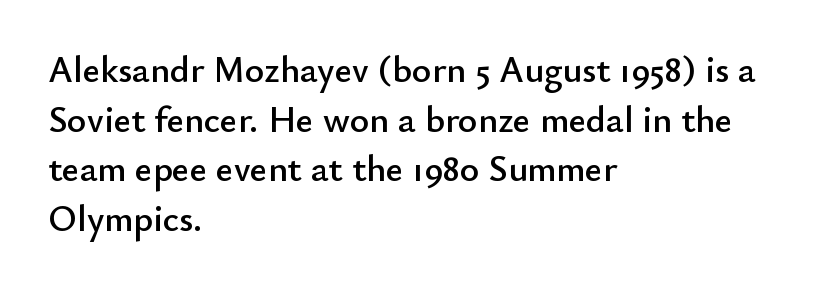
The image shows 37 px sans-serif type, upright; set left-aligned, normal line spacing (1.34x), normal letter spacing, not underlined; low stroke contrast and a small x-height.
